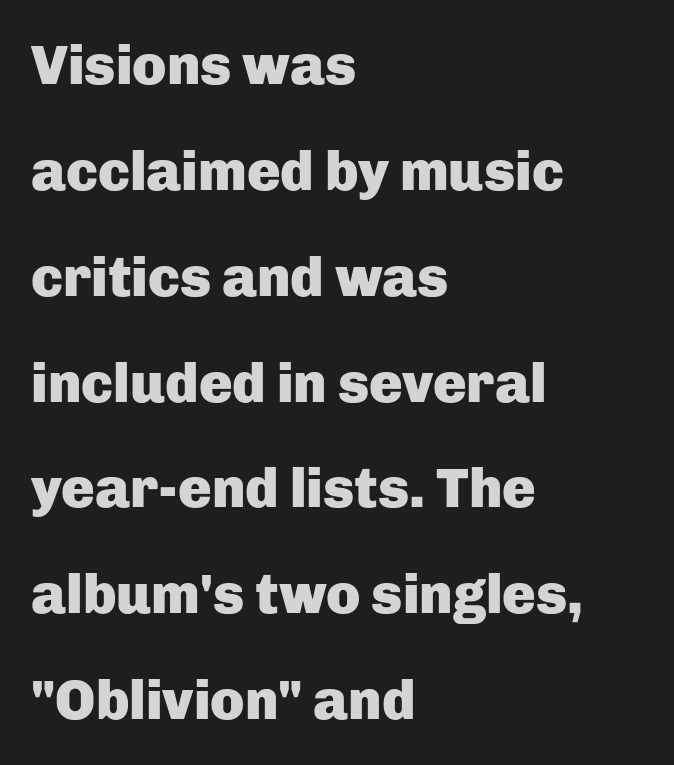
The image shows 56 px heavy sans-serif type, upright; set left-aligned, line spacing 1.89x, normal letter spacing, not underlined; low stroke contrast and a medium x-height.
